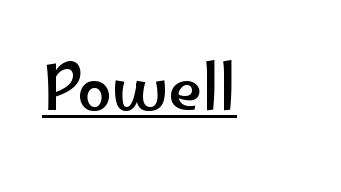
The face used here is proportionally spaced, like ordinary book or web type. This is sans-serif lettering, the kind often seen on screens and signage. When letters stand straight like this, we call the style roman or upright. The string is rendered with underlining switched on. Does extra space separate the letters? No, they use regular spacing.
